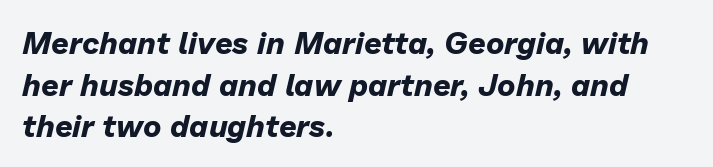
Q: Is the text bold? A: Yes.
Q: Is the text italic (slanted)? A: Yes, it leans right by about 13 degrees.
Q: Is the text underlined? A: No.
Q: How is the paragraph aligned? A: Left-aligned.
Q: Is the spacing between letters normal or unusually wide? A: Normal.
Q: Is the spacing between lines tight, normal or loose? A: Normal.
Q: Width (condensed, normal, or wide)? A: Normal.
Q: Stroke contrast? A: Low.
Q: x-height? A: Medium.
Q: Monospaced? A: No.
